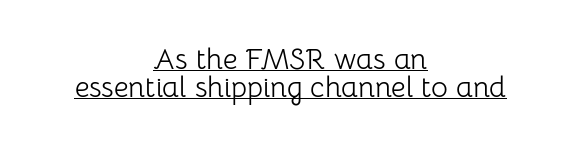
This is roman type, the default non-slanted kind. The rendering uses natural spacing where letterforms have individual widths. Weight class: somewhere from thin through regular. Tightly led — the rows are bunched. The passage shown has conventional tracking throughout.
